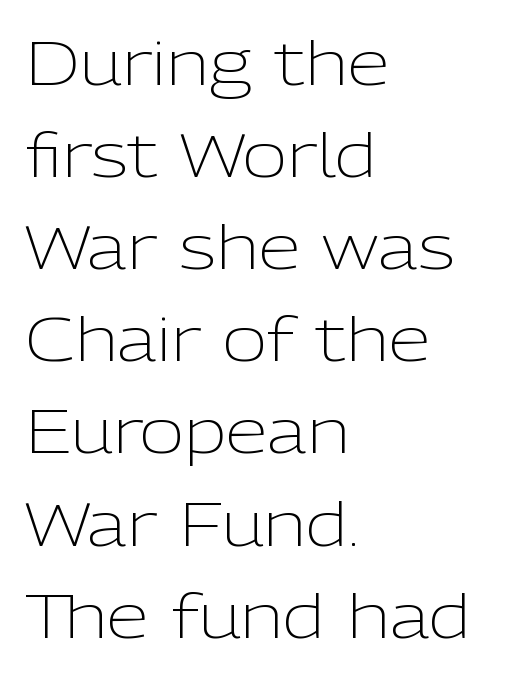
The image shows 61 px light sans-serif type, upright; set left-aligned, normal line spacing (1.51x), normal letter spacing, not underlined; low stroke contrast and a medium x-height.
